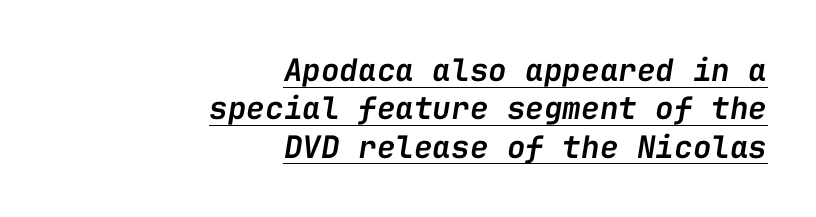
{"italic": "yes", "lean": "right", "slant_degrees": 9, "bold": "semi", "weight": "semibold", "width": "normal", "stroke_contrast": "low", "x_height": "medium", "monospaced": "yes", "underline": "yes", "align": "right", "line_spacing_ratio": 1.24, "letter_spacing": "normal", "letter_spacing_em": 0.0, "glyph_px": 31}
